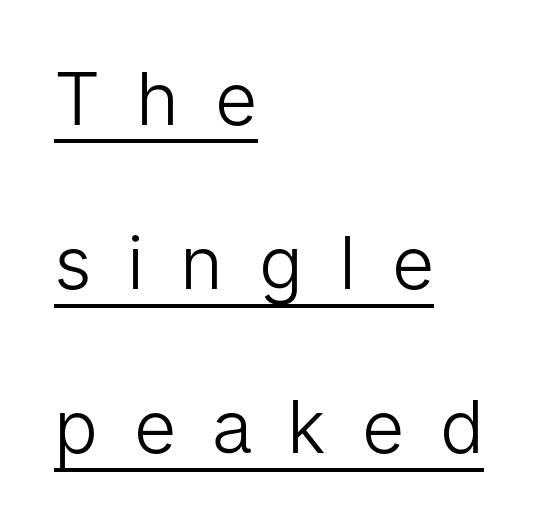
Unlike italic type, these characters show no tilt at all. Between one letter and the next there's a generous, obvious gap. Reading down the block, your eye returns to a fixed left position each line. The rendering uses the underline text-decoration. Proportional: the letters do not fall into vertical columns.
